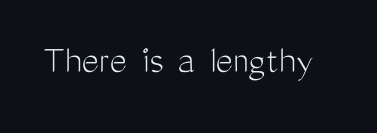
Q: Is the text bold? A: No.
Q: Is the text italic (slanted)? A: No, it is upright.
Q: Is the typeface a serif or a sans-serif typeface? A: Sans-serif.
Q: Is the text underlined? A: No.
Q: Is the spacing between letters normal or unusually wide? A: Normal.
Q: Width (condensed, normal, or wide)? A: Condensed.
Q: Stroke contrast? A: Medium.
Q: x-height? A: Medium.
Q: Monospaced? A: No.
